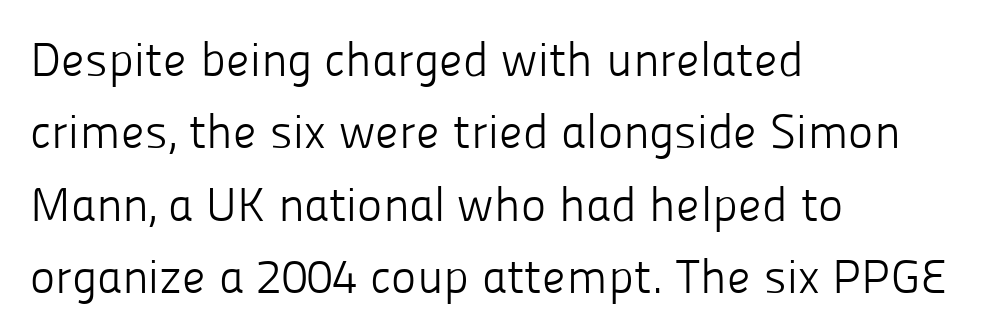
The image shows 48 px light sans-serif type, upright; set left-aligned, normal line spacing (1.51x), normal letter spacing, not underlined; low stroke contrast and a medium x-height.
